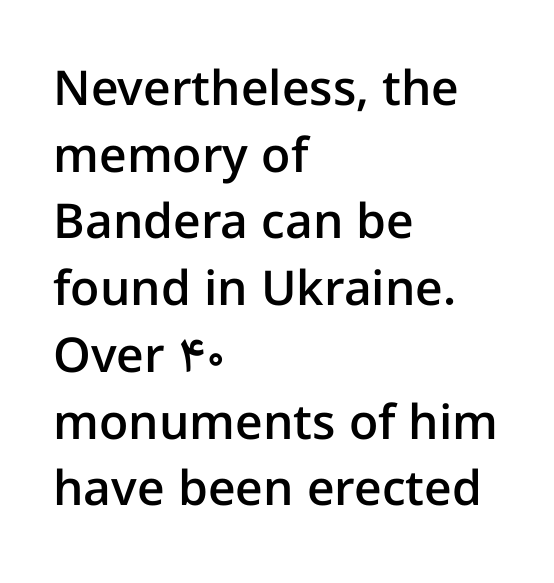
Q: Is the text bold? A: Semi-bold.
Q: Is the text italic (slanted)? A: No, it is upright.
Q: Is the typeface a serif or a sans-serif typeface? A: Sans-serif.
Q: Is the text underlined? A: No.
Q: How is the paragraph aligned? A: Left-aligned.
Q: Is the spacing between letters normal or unusually wide? A: Normal.
Q: Is the spacing between lines tight, normal or loose? A: Normal.
Q: Width (condensed, normal, or wide)? A: Normal.
Q: Stroke contrast? A: Low.
Q: x-height? A: Medium.
Q: Monospaced? A: No.
